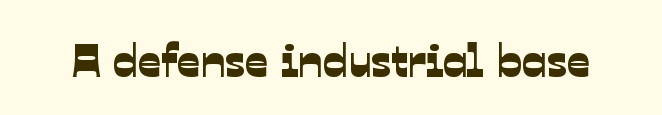
The image shows 46 px sans-serif type; set normal letter spacing, not underlined; low stroke contrast and a medium x-height.
